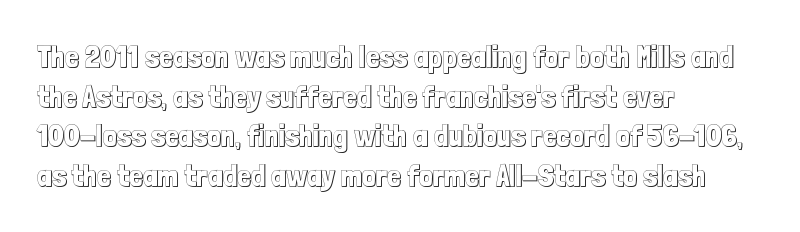
Q: Is the text italic (slanted)? A: No, it is upright.
Q: Is the text underlined? A: No.
Q: How is the paragraph aligned? A: Left-aligned.
Q: Is the spacing between letters normal or unusually wide? A: Normal.
Q: Is the spacing between lines tight, normal or loose? A: Normal.
Q: Width (condensed, normal, or wide)? A: Condensed.
Q: x-height? A: Medium.
Q: Monospaced? A: No.
